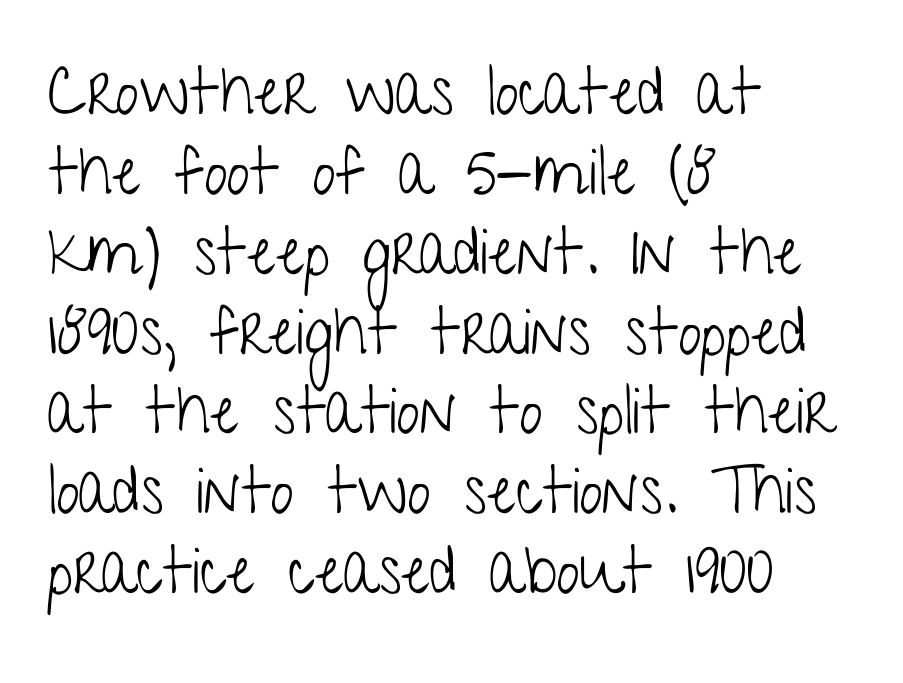
{"serif": "no", "italic": "no", "bold": "no", "weight": "light", "width": "condensed", "stroke_contrast": "low", "x_height": "medium", "monospaced": "no", "underline": "no", "align": "left", "line_spacing_ratio": 1.21, "letter_spacing": "normal", "letter_spacing_em": 0.0, "glyph_px": 66}
